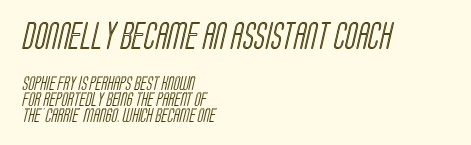
The words here are not underlined. Is the lower block the larger one? No — the upper block carries the bigger type. The rendering keeps characters at their native spacing. These lines are set flush left with a ragged right edge.
